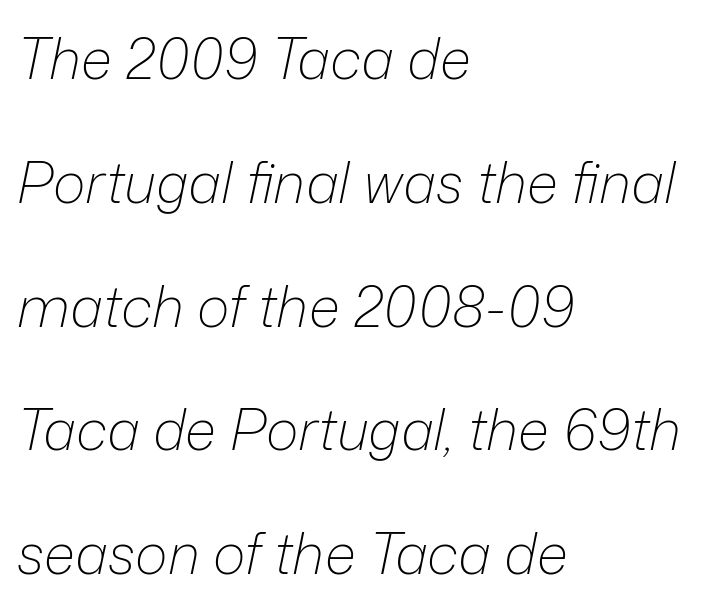
Q: Is the text bold? A: No.
Q: Is the text italic (slanted)? A: Yes, it leans right by about 12 degrees.
Q: Is the text underlined? A: No.
Q: How is the paragraph aligned? A: Left-aligned.
Q: Is the spacing between letters normal or unusually wide? A: Normal.
Q: Is the spacing between lines tight, normal or loose? A: Loose.
Q: Width (condensed, normal, or wide)? A: Normal.
Q: Stroke contrast? A: Low.
Q: x-height? A: Medium.
Q: Monospaced? A: No.
